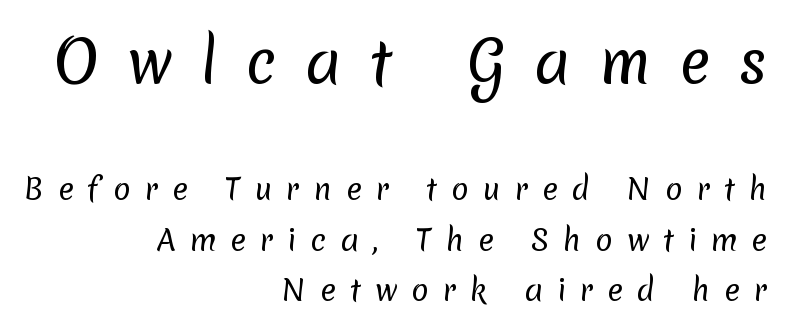
Top chunk: large. Bottom chunk: small. Grotesque or geometric, the face here clearly has no serifs. Is the stroke heavy? The answer is a plain regular-or-lighter. The setting favours the right margin, as signatures and pull-quotes sometimes do. Decoration check: the copy has no underline.
